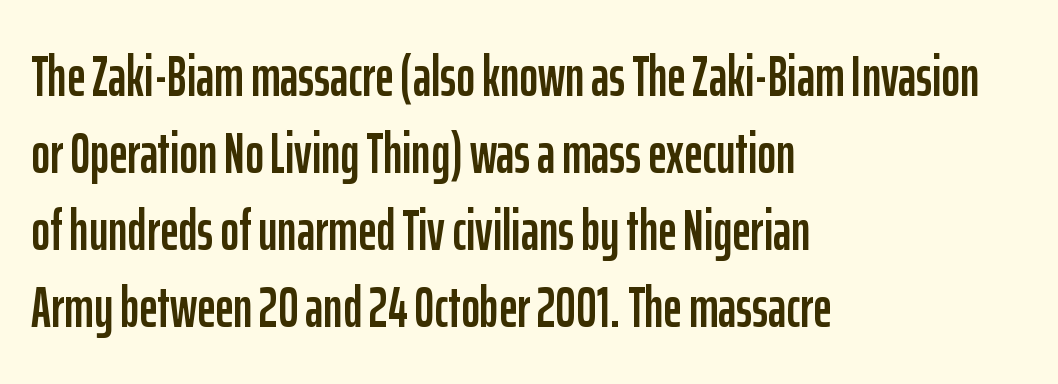
Q: Is the text italic (slanted)? A: No, it is upright.
Q: Is the typeface a serif or a sans-serif typeface? A: Sans-serif.
Q: Is the text underlined? A: No.
Q: How is the paragraph aligned? A: Left-aligned.
Q: Is the spacing between letters normal or unusually wide? A: Normal.
Q: Is the spacing between lines tight, normal or loose? A: Normal.
Q: Width (condensed, normal, or wide)? A: Condensed.
Q: Stroke contrast? A: Low.
Q: x-height? A: Medium.
Q: Monospaced? A: No.
